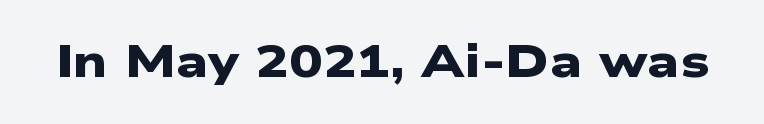
{"serif": "no", "bold": "yes", "weight": "heavy", "width": "wide", "stroke_contrast": "low", "x_height": "medium", "monospaced": "no", "underline": "no", "letter_spacing": "normal", "letter_spacing_em": 0.0, "glyph_px": 45}
